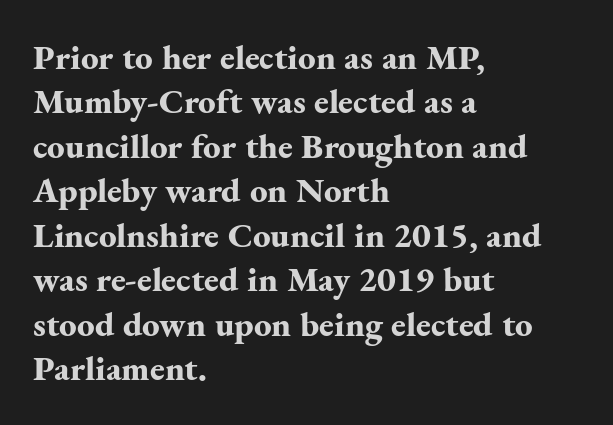
The image shows 35 px bold serif type, upright; set left-aligned, normal line spacing (1.27x), normal letter spacing, not underlined; medium stroke contrast and a small x-height.
